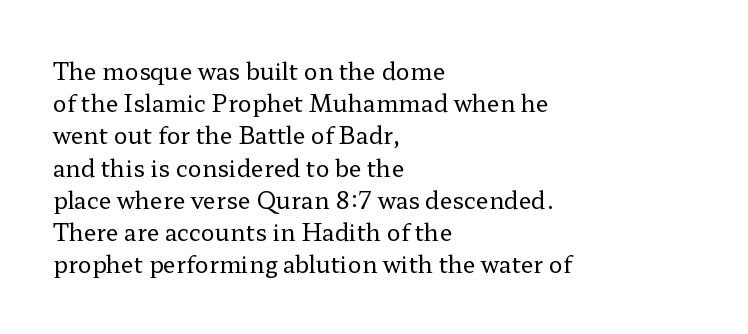
The image shows 23 px text type, upright; set left-aligned, normal line spacing (1.4x), normal letter spacing, not underlined.
